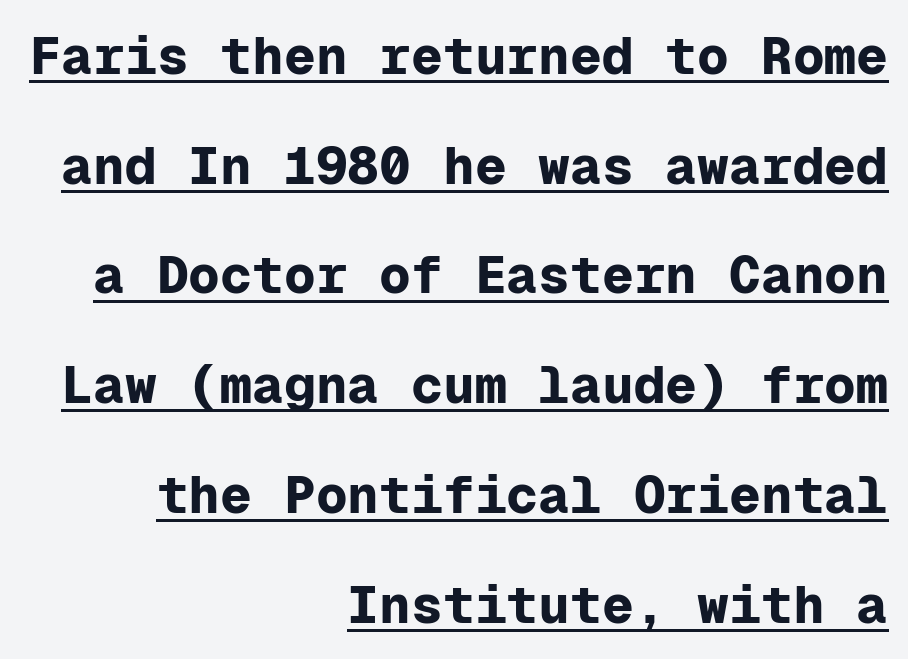
Is this a fixed-width face? Yes — each glyph sits in an identical cell. Nobody touched the tracking dial on this one. Notice how a bar underscores the lettering throughout. Weight check: bold — yes, fully.
